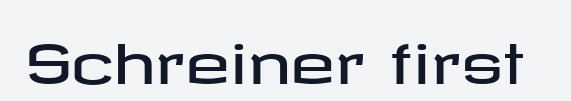
{"serif": "no", "italic": "no", "width": "wide", "stroke_contrast": "low", "x_height": "medium", "underline": "no", "letter_spacing": "normal", "letter_spacing_em": 0.0, "glyph_px": 54}
